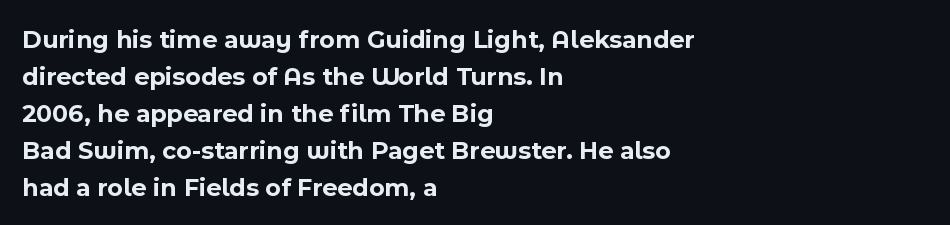
Q: Is the text bold? A: Yes.
Q: Is the text italic (slanted)? A: No, it is upright.
Q: Is the text underlined? A: No.
Q: How is the paragraph aligned? A: Left-aligned.
Q: Is the spacing between letters normal or unusually wide? A: Normal.
Q: Is the spacing between lines tight, normal or loose? A: Normal.
